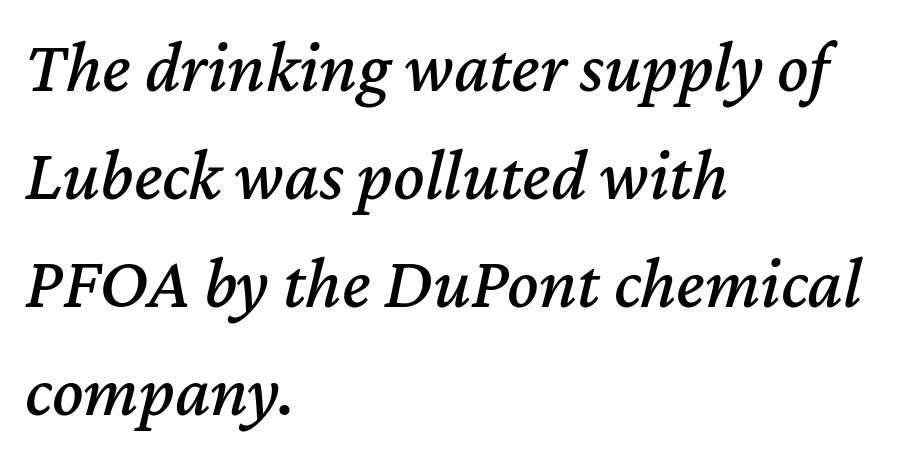
The space directly below the letters is spotless. Reading down the block, your eye returns to a fixed left position each line. Observe the ordinary spacing: letters are neighbours, not strangers. Here the designer chose a conventional face with non-uniform glyph widths.
